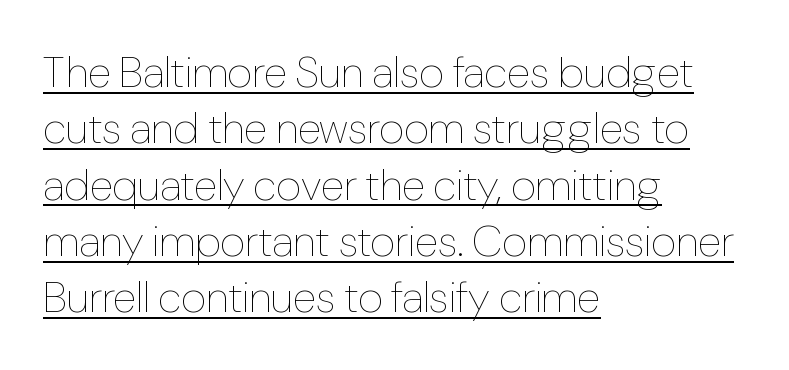
Q: Is the text bold? A: No.
Q: Is the text italic (slanted)? A: No, it is upright.
Q: Is the text underlined? A: Yes.
Q: How is the paragraph aligned? A: Left-aligned.
Q: Is the spacing between letters normal or unusually wide? A: Normal.
Q: Is the spacing between lines tight, normal or loose? A: Normal.
Q: Width (condensed, normal, or wide)? A: Condensed.
Q: Stroke contrast? A: Low.
Q: x-height? A: Medium.
Q: Monospaced? A: No.
